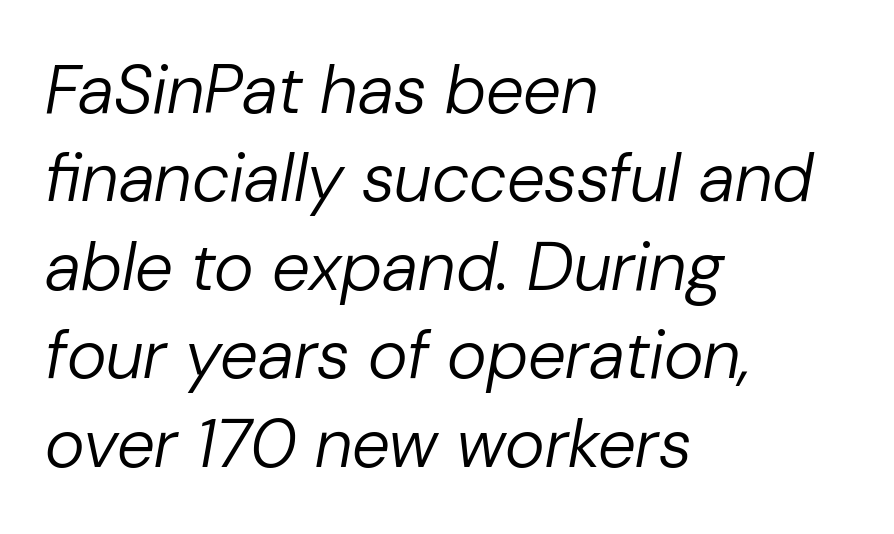
{"italic": "yes", "lean": "right", "slant_degrees": 10, "bold": "no", "weight": "regular", "width": "normal", "stroke_contrast": "low", "x_height": "medium", "monospaced": "no", "underline": "no", "align": "left", "line_spacing": "normal", "line_spacing_ratio": 1.3, "letter_spacing": "normal", "letter_spacing_em": 0.0, "glyph_px": 68}
